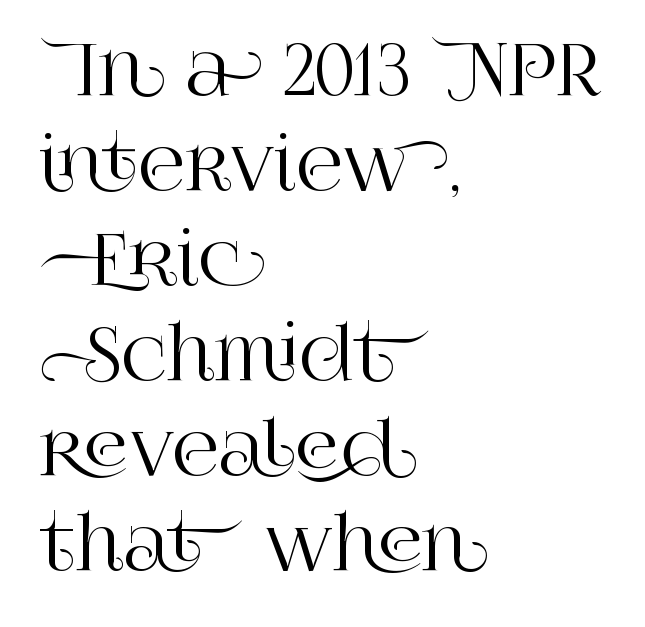
Q: Is the text italic (slanted)? A: No, it is upright.
Q: Is the typeface a serif or a sans-serif typeface? A: Serif.
Q: Is the text underlined? A: No.
Q: How is the paragraph aligned? A: Left-aligned.
Q: Is the spacing between letters normal or unusually wide? A: Normal.
Q: Is the spacing between lines tight, normal or loose? A: Normal.
Q: Width (condensed, normal, or wide)? A: Normal.
Q: Stroke contrast? A: High.
Q: x-height? A: Large.
Q: Monospaced? A: No.
